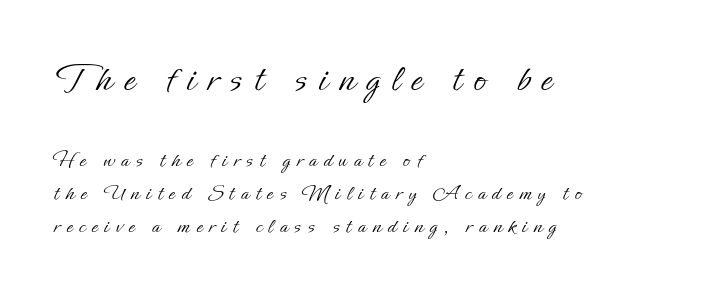
Only glyphs here, with clear space below each row. Display-style spreading of the glyphs; the letterfit is very open. What's the leading like? Ordinary, nothing unusual. Left-aligned paragraph, ragged on the right. Scale decreases going downward across the two blocks.
